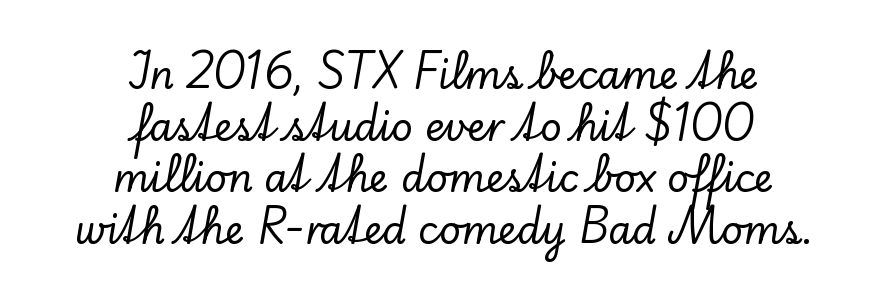
Look at the bottom of the vertical strokes: they flare into serifs here. This sample has the flowing, uneven cadence of proportional lettering. Normally led — the rows are evenly, conventionally spaced. Unmarked baselines from the first word to the last.
